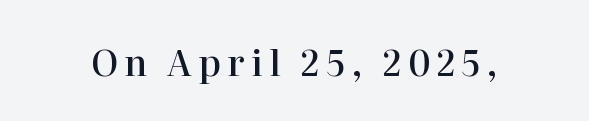
{"serif": "yes", "italic": "no", "bold": "semi", "weight": "semibold", "width": "normal", "stroke_contrast": "high", "x_height": "medium", "monospaced": "no", "underline": "no", "glyph_px": 36}
